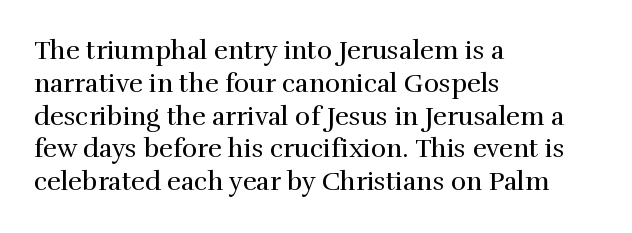
Check the space under the baseline: it is left empty. Posture: upright roman. Is the type heavy? It reads as light-to-regular instead. One-word summary of the alignment: left. The line-height multiplier appears to be the usual default.
